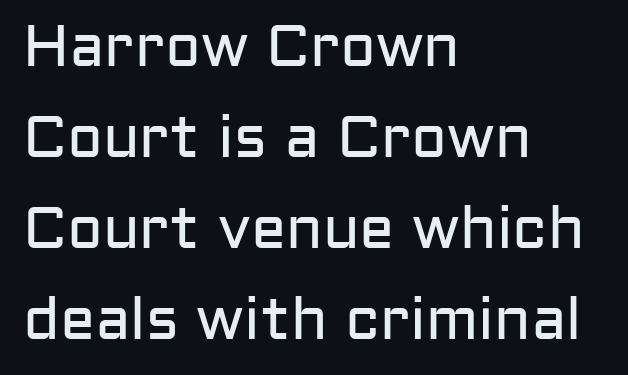
Q: Is the text bold? A: No.
Q: Is the text italic (slanted)? A: No, it is upright.
Q: Is the typeface a serif or a sans-serif typeface? A: Sans-serif.
Q: Is the text underlined? A: No.
Q: How is the paragraph aligned? A: Left-aligned.
Q: Is the spacing between letters normal or unusually wide? A: Normal.
Q: Is the spacing between lines tight, normal or loose? A: Normal.
Q: Width (condensed, normal, or wide)? A: Normal.
Q: Stroke contrast? A: Low.
Q: x-height? A: Medium.
Q: Monospaced? A: No.
